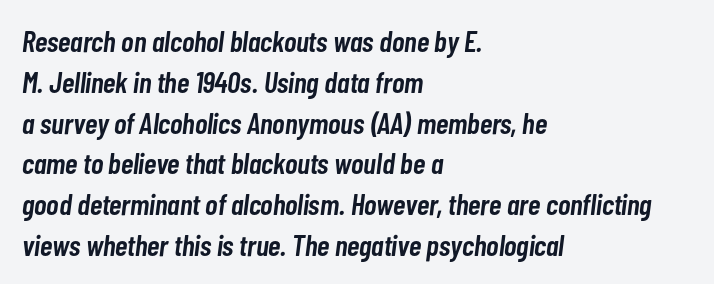
Does the weight exceed regular? Yes, but only to semibold. A typesetter would call this zero additional tracking. The axis of the letterforms is tilted away from vertical. This sample keeps an unexceptional amount of space between lines. Proportional: the letters do not fall into vertical columns. Visually the block forms a straight wall on the left and a jagged coastline on the right.
